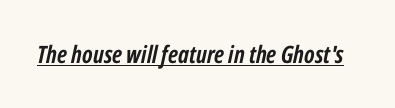
The image shows 24 px bold type, italic (leaning right); set normal letter spacing, underlined.
